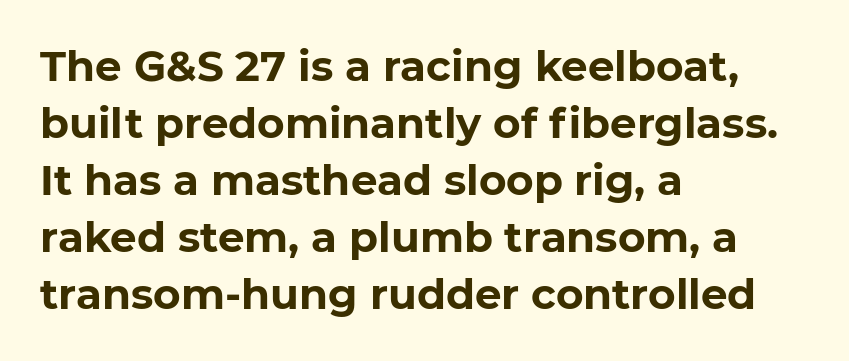
The image shows 42 px bold sans-serif type; set left-aligned, normal line spacing (1.36x), normal letter spacing, not underlined; low stroke contrast and a medium x-height.
